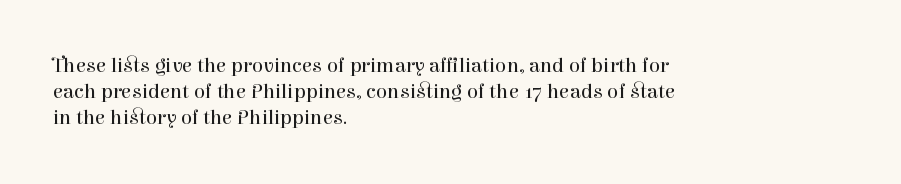
Q: Is the text bold? A: No.
Q: Is the text italic (slanted)? A: No, it is upright.
Q: Is the text underlined? A: No.
Q: How is the paragraph aligned? A: Left-aligned.
Q: Is the spacing between letters normal or unusually wide? A: Normal.
